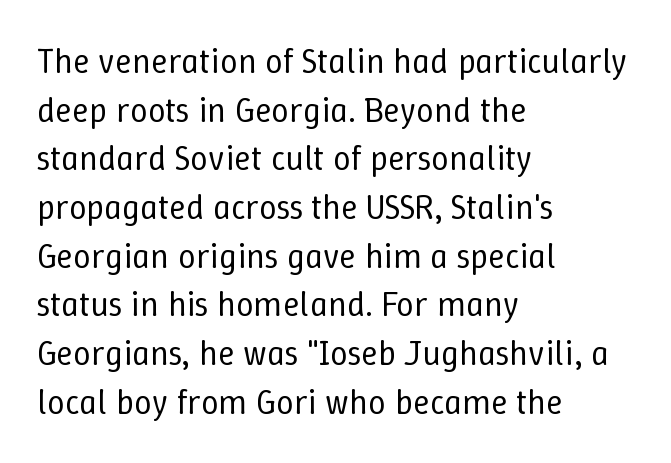
Q: Is the text bold? A: No.
Q: Is the text italic (slanted)? A: No, it is upright.
Q: Is the text underlined? A: No.
Q: How is the paragraph aligned? A: Left-aligned.
Q: Is the spacing between letters normal or unusually wide? A: Normal.
Q: Is the spacing between lines tight, normal or loose? A: Normal.
Q: Width (condensed, normal, or wide)? A: Normal.
Q: Stroke contrast? A: Low.
Q: x-height? A: Medium.
Q: Monospaced? A: No.
